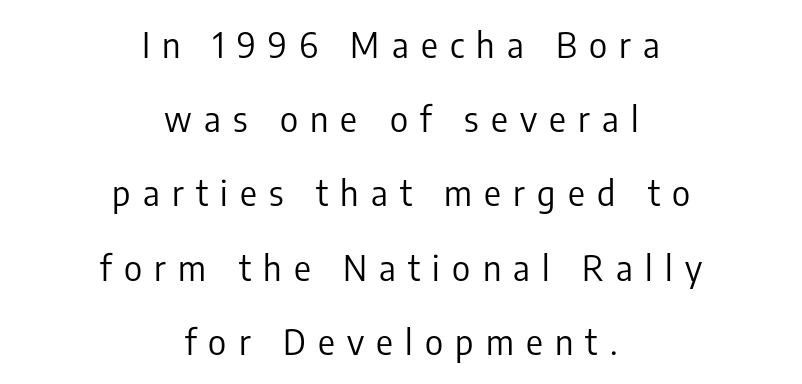
{"serif": "no", "italic": "no", "bold": "no", "weight": "regular", "width": "condensed", "stroke_contrast": "low", "x_height": "medium", "monospaced": "no", "underline": "no", "align": "center", "line_spacing": "loose", "line_spacing_ratio": 2.12, "letter_spacing": "wide", "letter_spacing_em": 0.35, "glyph_px": 35}
